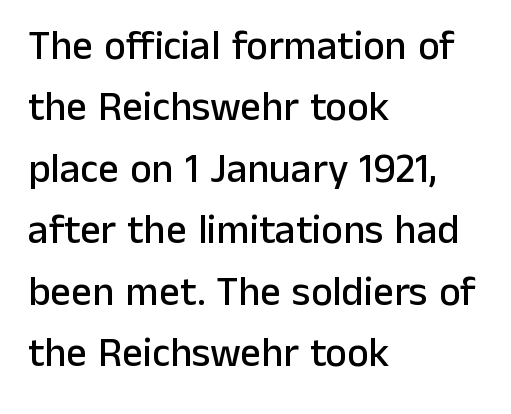
The designer left line spacing at the default. Honestly, there is no underline to notice here at all. These lines were composed using upright roman letters. Does extra space separate the letters? No, they use regular spacing. Where is the straight margin? On the left. Do the characters align in a grid? No, the font is proportional.
